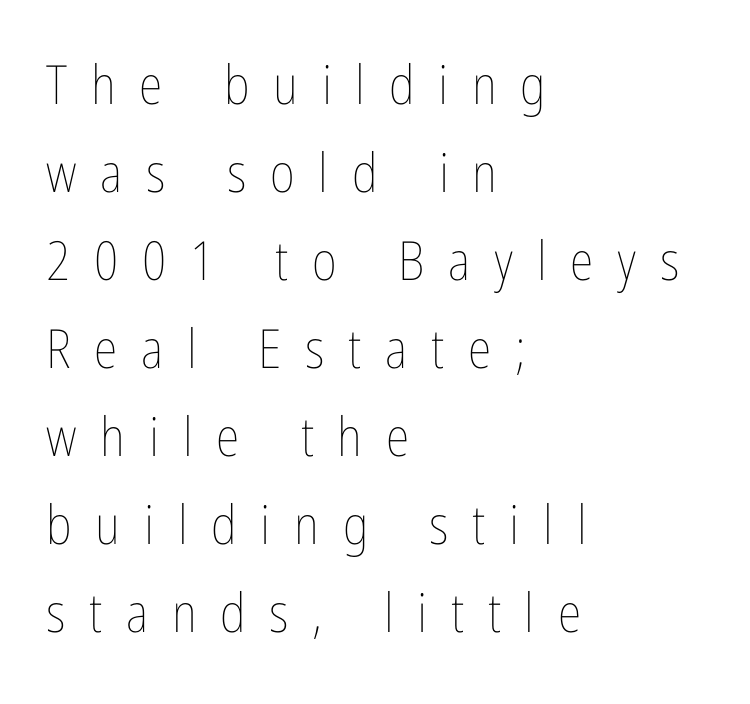
{"italic": "no", "bold": "no", "weight": "thin", "width": "condensed", "stroke_contrast": "low", "x_height": "medium", "monospaced": "no", "underline": "no", "align": "left", "line_spacing": "normal", "line_spacing_ratio": 1.63, "letter_spacing": "wide", "letter_spacing_em": 0.44, "glyph_px": 54}
